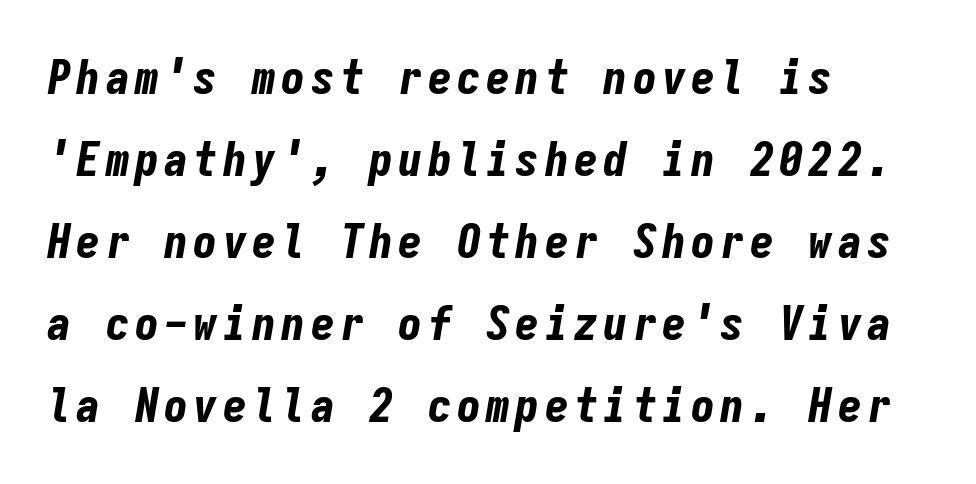
Q: Is the text bold? A: Yes.
Q: Is the text italic (slanted)? A: Yes, it leans right by about 9 degrees.
Q: Is the text underlined? A: No.
Q: How is the paragraph aligned? A: Left-aligned.
Q: Width (condensed, normal, or wide)? A: Condensed.
Q: Stroke contrast? A: Low.
Q: x-height? A: Medium.
Q: Monospaced? A: Yes.
